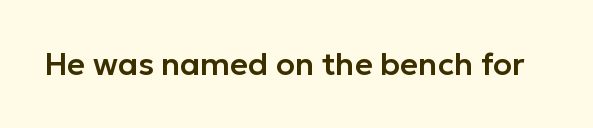
The image shows 31 px sans-serif type, upright; set normal letter spacing, not underlined; low stroke contrast and a medium x-height.
